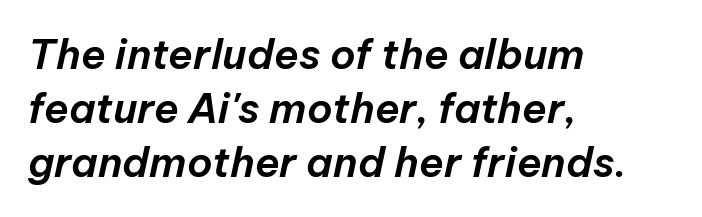
Q: Is the text italic (slanted)? A: Yes, it leans right by about 12 degrees.
Q: Is the text underlined? A: No.
Q: How is the paragraph aligned? A: Left-aligned.
Q: Is the spacing between letters normal or unusually wide? A: Normal.
Q: Is the spacing between lines tight, normal or loose? A: Normal.
Q: Width (condensed, normal, or wide)? A: Normal.
Q: Stroke contrast? A: Low.
Q: x-height? A: Medium.
Q: Monospaced? A: No.
